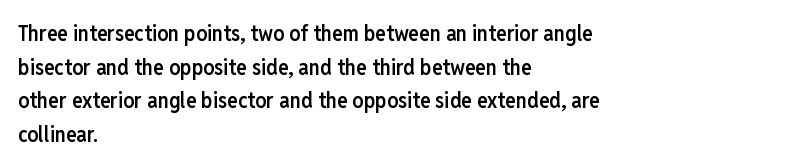
Q: Is the text bold? A: Semi-bold.
Q: Is the text italic (slanted)? A: No, it is upright.
Q: Is the text underlined? A: No.
Q: How is the paragraph aligned? A: Left-aligned.
Q: Is the spacing between letters normal or unusually wide? A: Normal.
Q: Is the spacing between lines tight, normal or loose? A: Normal.
